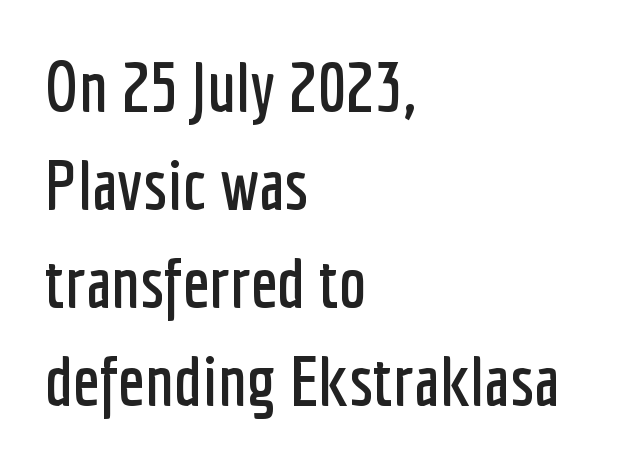
Examine the stroke ends and you'll find no serifs. These lines are rendered in a variable-pitch font. Spacing between characters is what you'd get straight out of the box. If you drew a ruler down the left edge, every line would touch it. Tall strokes in this sample are plumb rather than angled. Underline: absent.
